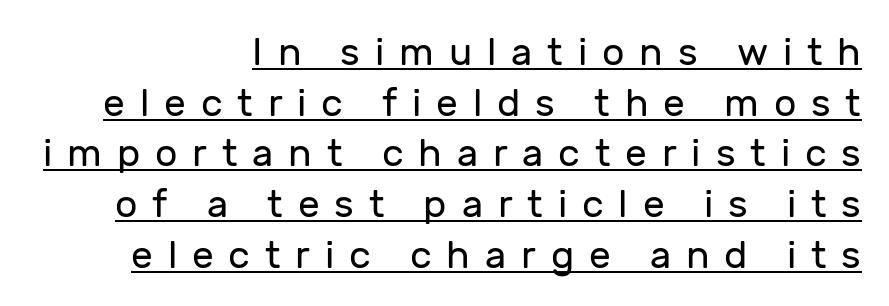
The image shows 39 px regular-weight sans-serif type, upright; set right-aligned, normal line spacing (1.3x), unusually wide letter spacing (+0.38 em), underlined; low stroke contrast and a medium x-height.
